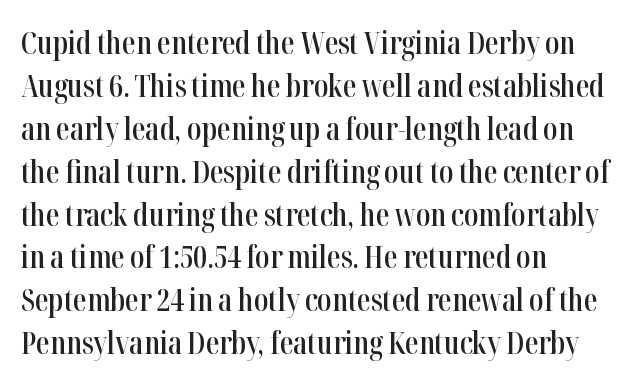
{"serif": "yes", "italic": "no", "bold": "semi", "weight": "semibold", "width": "condensed", "stroke_contrast": "high", "x_height": "medium", "monospaced": "no", "underline": "no", "align": "left", "line_spacing": "normal", "line_spacing_ratio": 1.43, "letter_spacing": "normal", "letter_spacing_em": 0.0, "glyph_px": 30}
